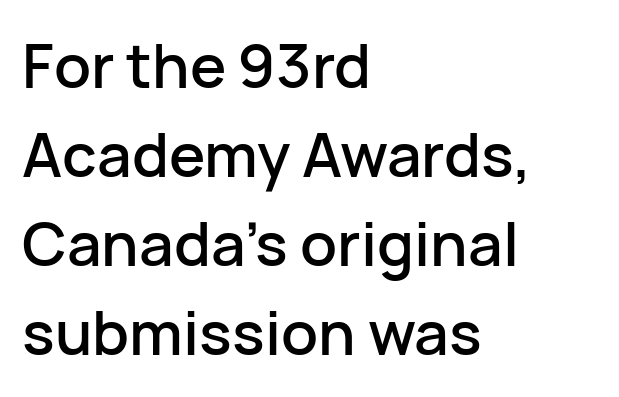
{"serif": "no", "italic": "no", "width": "normal", "stroke_contrast": "low", "x_height": "medium", "monospaced": "no", "underline": "no", "align": "left", "line_spacing": "normal", "line_spacing_ratio": 1.46, "letter_spacing": "normal", "letter_spacing_em": 0.0, "glyph_px": 61}
